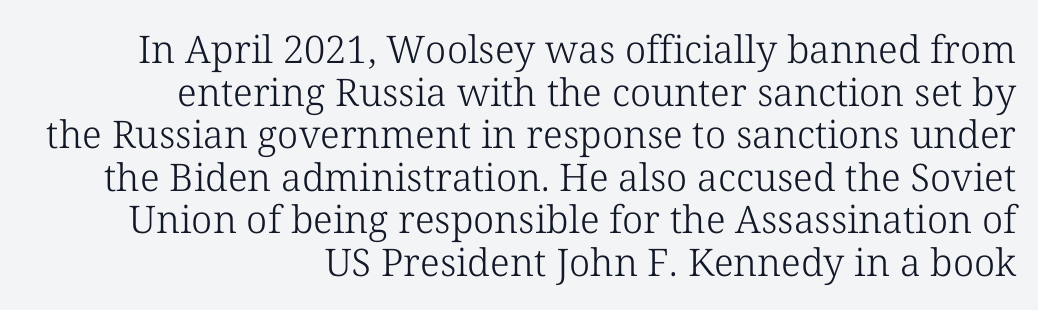
Characters follow at the spacing the type designer built in. The axis of the letterforms is exactly vertical. Classification — serif. Spacing verdict: proportional, widths tailored to each character. Compared with a typical body face, this is equally light or lighter still.
